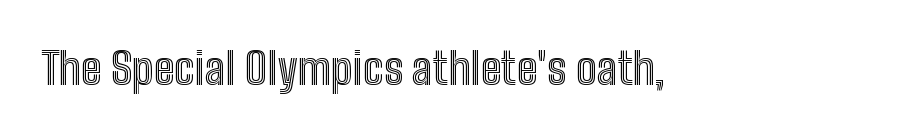
The image shows 44 px condensed type, upright; set left-aligned, normal letter spacing, not underlined; a medium x-height.
